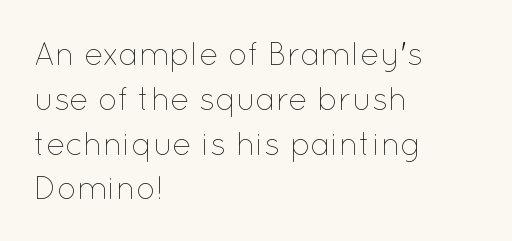
{"italic": "no", "bold": "no", "weight": "thin", "width": "normal", "stroke_contrast": "low", "x_height": "medium", "monospaced": "no", "underline": "no", "align": "left", "line_spacing": "normal", "line_spacing_ratio": 1.4, "letter_spacing": "normal", "letter_spacing_em": 0.0, "glyph_px": 32}
